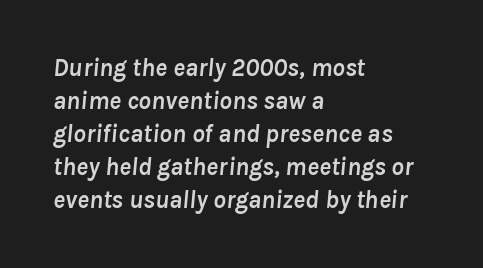
{"italic": "yes", "lean": "right", "slant_degrees": 8, "bold": "yes", "underline": "no", "align": "left", "line_spacing": "normal", "line_spacing_ratio": 1.32, "letter_spacing": "normal", "letter_spacing_em": 0.0, "glyph_px": 25}
